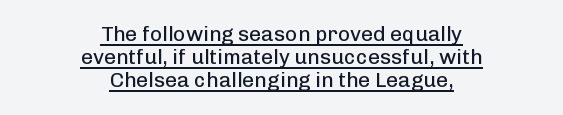
Q: Is the text bold? A: No.
Q: Is the text italic (slanted)? A: No, it is upright.
Q: Is the text underlined? A: Yes.
Q: How is the paragraph aligned? A: Centered.
Q: Is the spacing between letters normal or unusually wide? A: Normal.
Q: Is the spacing between lines tight, normal or loose? A: Tight.
